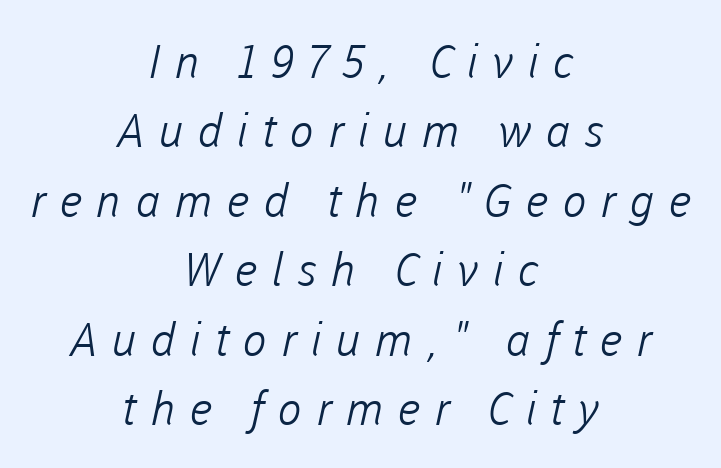
Regular leading. Ink coverage per letter is moderate at most. Plain, unruled lines of type. Looks like regular typesetting: each glyph gets only the width it needs. Compared with a flush-left layout, this one balances lines on the center instead.
